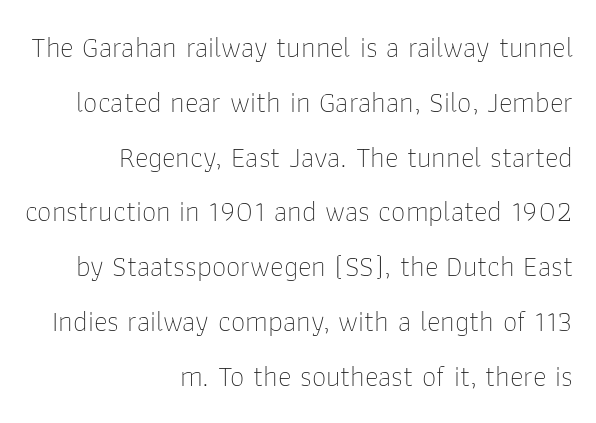
Q: Is the text bold? A: No.
Q: Is the text italic (slanted)? A: No, it is upright.
Q: Is the typeface a serif or a sans-serif typeface? A: Sans-serif.
Q: Is the text underlined? A: No.
Q: How is the paragraph aligned? A: Right-aligned.
Q: Is the spacing between letters normal or unusually wide? A: Normal.
Q: Width (condensed, normal, or wide)? A: Normal.
Q: Stroke contrast? A: Low.
Q: x-height? A: Medium.
Q: Monospaced? A: No.
